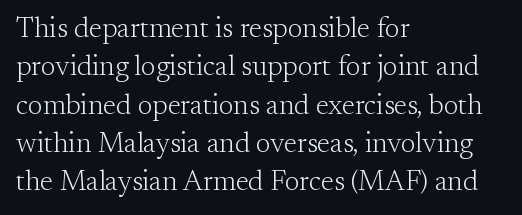
Q: Is the text bold? A: No.
Q: Is the text italic (slanted)? A: No, it is upright.
Q: Is the typeface a serif or a sans-serif typeface? A: Serif.
Q: Is the text underlined? A: No.
Q: How is the paragraph aligned? A: Left-aligned.
Q: Is the spacing between letters normal or unusually wide? A: Normal.
Q: Is the spacing between lines tight, normal or loose? A: Normal.
Q: Width (condensed, normal, or wide)? A: Normal.
Q: Stroke contrast? A: Medium.
Q: x-height? A: Small.
Q: Monospaced? A: No.
